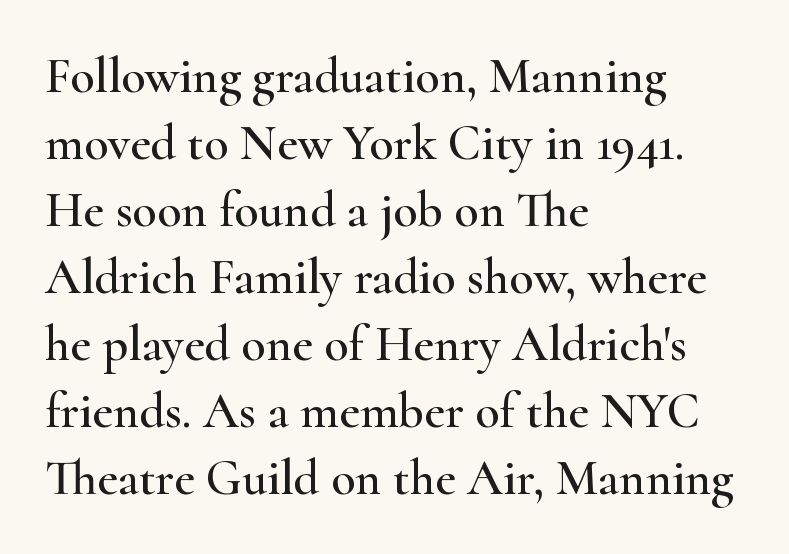
{"serif": "yes", "italic": "no", "width": "wide", "stroke_contrast": "high", "x_height": "small", "monospaced": "no", "underline": "no", "align": "left", "line_spacing": "normal", "line_spacing_ratio": 1.34, "letter_spacing": "normal", "letter_spacing_em": 0.0, "glyph_px": 50}
